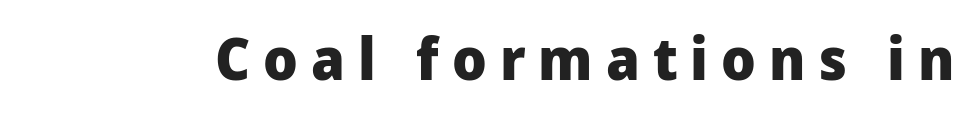
Q: Is the text bold? A: Yes.
Q: Is the text italic (slanted)? A: No, it is upright.
Q: Is the typeface a serif or a sans-serif typeface? A: Sans-serif.
Q: Is the text underlined? A: No.
Q: Is the spacing between letters normal or unusually wide? A: Unusually wide.
Q: Width (condensed, normal, or wide)? A: Normal.
Q: Stroke contrast? A: Low.
Q: x-height? A: Medium.
Q: Monospaced? A: No.
